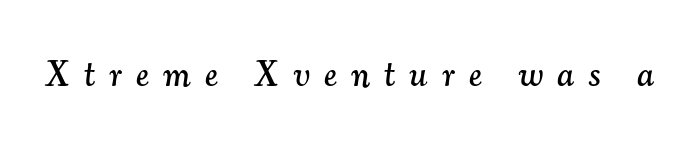
The image shows 35 px serif type, italic (leaning right); set unusually wide letter spacing (+0.41 em), not underlined; medium stroke contrast and a small x-height.
